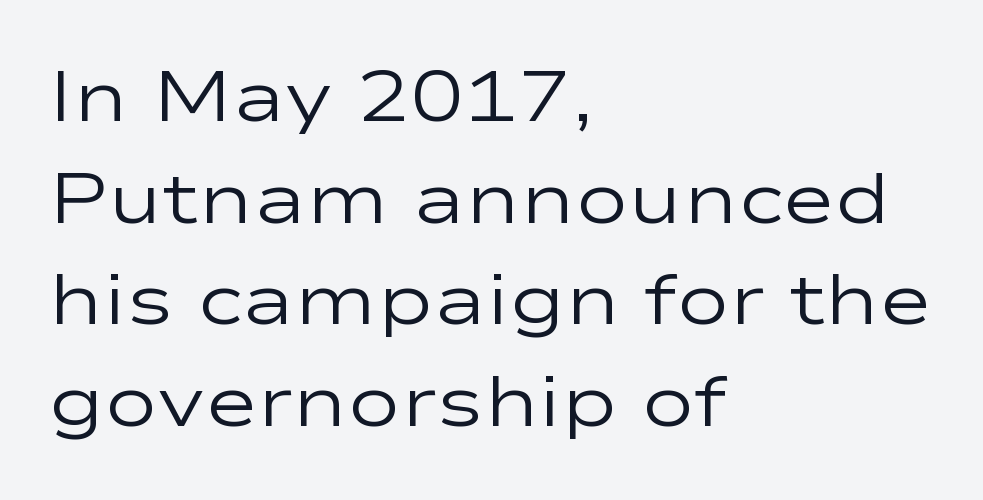
{"serif": "no", "italic": "no", "bold": "no", "weight": "regular", "width": "wide", "stroke_contrast": "low", "x_height": "medium", "monospaced": "no", "underline": "no", "align": "left", "line_spacing": "normal", "line_spacing_ratio": 1.41, "letter_spacing": "normal", "letter_spacing_em": 0.0, "glyph_px": 72}
